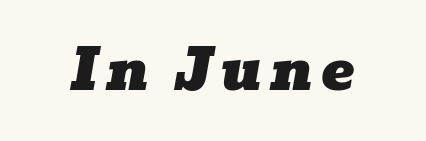
{"serif": "yes", "italic": "yes", "lean": "right", "slant_degrees": 10, "width": "wide", "stroke_contrast": "low", "x_height": "medium", "monospaced": "no", "underline": "no", "glyph_px": 56}
